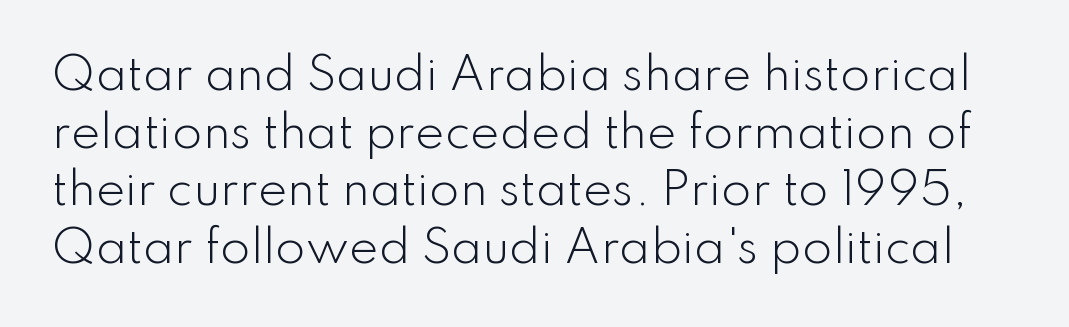
The image shows 44 px light sans-serif type, upright; set normal line spacing (1.31x), normal letter spacing, not underlined; low stroke contrast and a small x-height.
